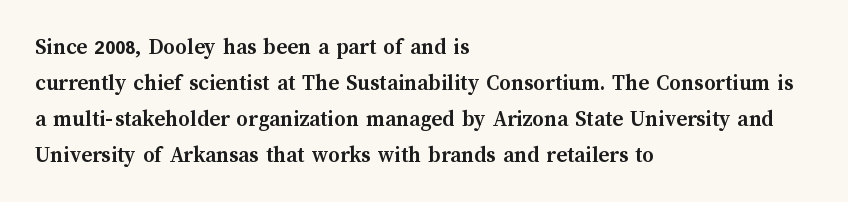
{"italic": "no", "bold": "yes", "underline": "no", "align": "left", "line_spacing": "normal", "line_spacing_ratio": 1.56, "letter_spacing": "normal", "letter_spacing_em": 0.0, "glyph_px": 23}
